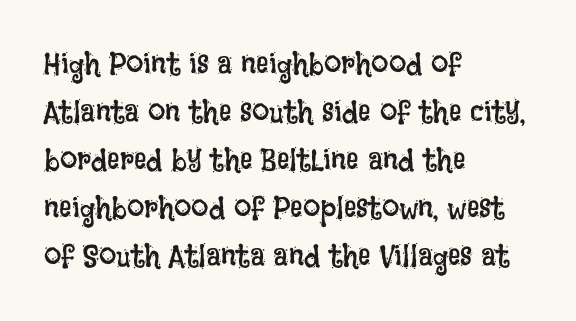
The image shows 31 px regular-weight, condensed type, upright; set left-aligned, normal line spacing (1.55x), normal letter spacing, not underlined; low stroke contrast and a large x-height.
